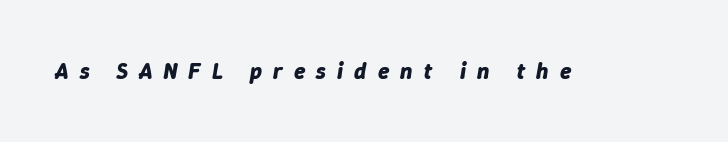
The string is rendered with underlining switched off. The typesetting leans heavy: a genuine bold. You could only call the tracking loose — the letters float apart. It's the slanting kind of type.
